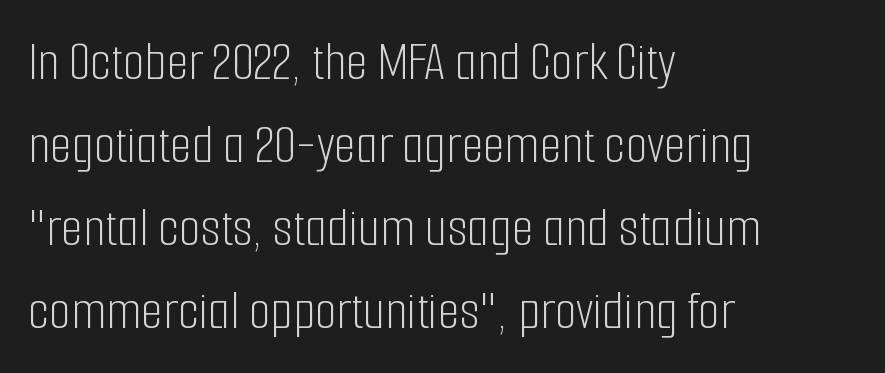
{"serif": "no", "italic": "no", "bold": "no", "weight": "light", "width": "condensed", "stroke_contrast": "low", "x_height": "medium", "monospaced": "no", "underline": "no", "align": "left", "line_spacing": "normal", "line_spacing_ratio": 1.48, "letter_spacing": "normal", "letter_spacing_em": 0.0, "glyph_px": 56}
